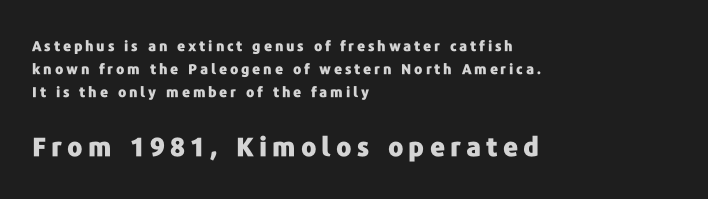
The gap between lines stays unmarked. Between these two stacked blocks, the lower one wins on size. In terms of letterspacing, this is a distinctly airy, spread setting. The rendering anchors every line to the left-hand side. The rendering uses a bold face; every stroke is thick and dark. The block of text has a typical density, with ordinary space between rows.
